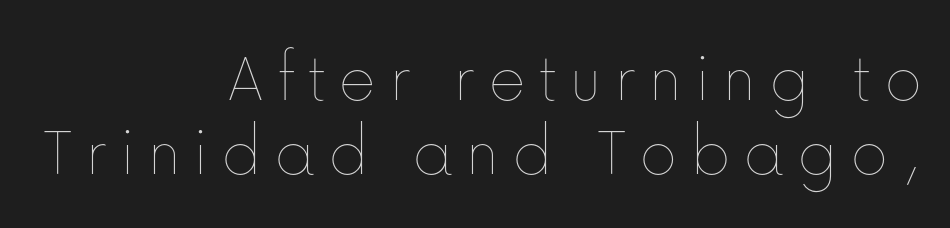
Rule under the text: the space is simply empty. Stems and bowls with no extra thickness — not bold. Vertically, the passage feels compressed, each row crowding the next. The rendering uses natural spacing where letterforms have individual widths.
